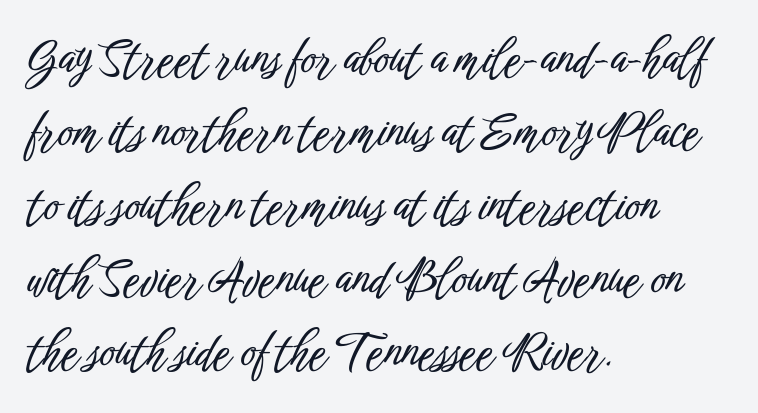
{"serif": "no", "width": "condensed", "stroke_contrast": "low", "x_height": "medium", "monospaced": "no", "underline": "no", "align": "left", "line_spacing": "normal", "line_spacing_ratio": 1.56, "letter_spacing": "normal", "letter_spacing_em": 0.0, "glyph_px": 47}
